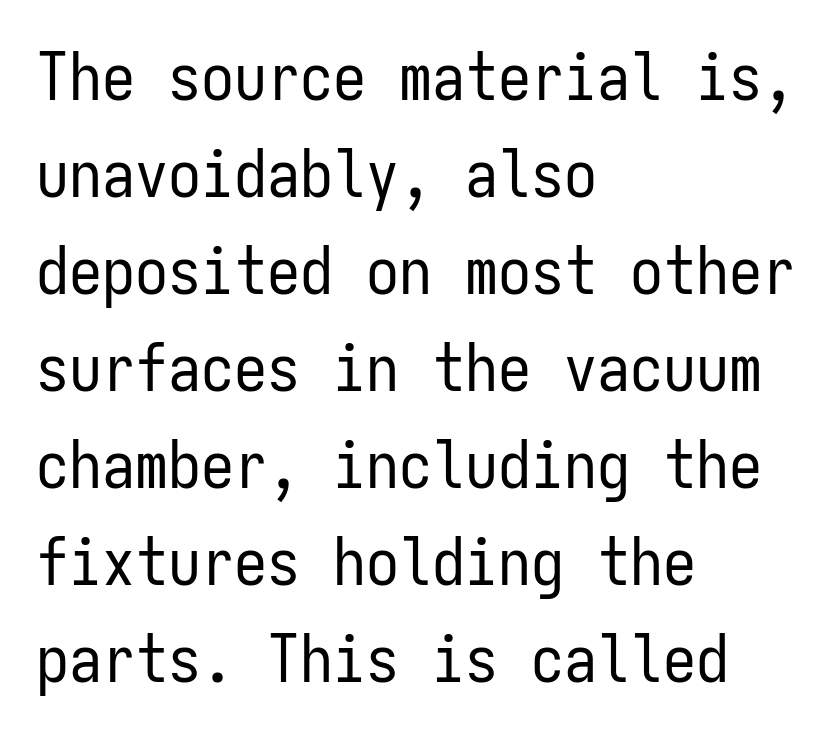
{"serif": "no", "italic": "no", "bold": "no", "weight": "regular", "width": "condensed", "stroke_contrast": "low", "x_height": "medium", "monospaced": "yes", "underline": "no", "align": "left", "line_spacing": "normal", "line_spacing_ratio": 1.47, "letter_spacing": "normal", "letter_spacing_em": 0.0, "glyph_px": 66}
